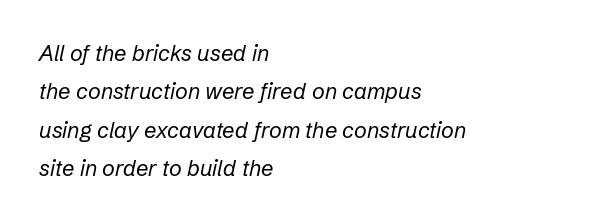
Q: Is the text bold? A: No.
Q: Is the text italic (slanted)? A: Yes, it leans right by about 12 degrees.
Q: Is the text underlined? A: No.
Q: How is the paragraph aligned? A: Left-aligned.
Q: Is the spacing between letters normal or unusually wide? A: Normal.
